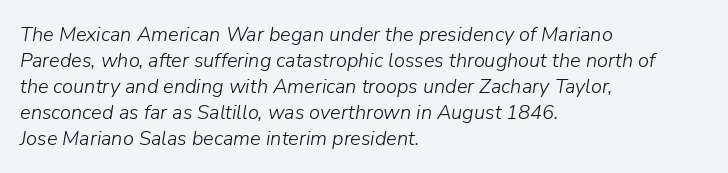
All the whitespace from short lines collects on the right. Any mark beneath the type? The region is blank. Leading matches the norm, producing a regular column. This rendering leaves character spacing at its baseline value.
